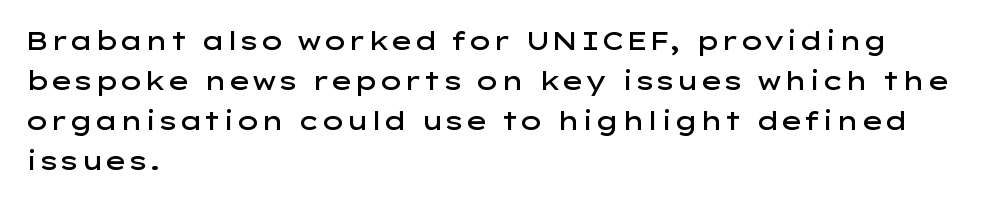
Each glyph is drawn with semibold strokes, heavier than normal yet not fully bold. Students, note that the glyphs here touch the page at normal intervals. Posture: vertical. A classic flush-left, rag-right setting is used for this passage. Does the leading feel generous? No, just average. Descenders hang freely into open space.
